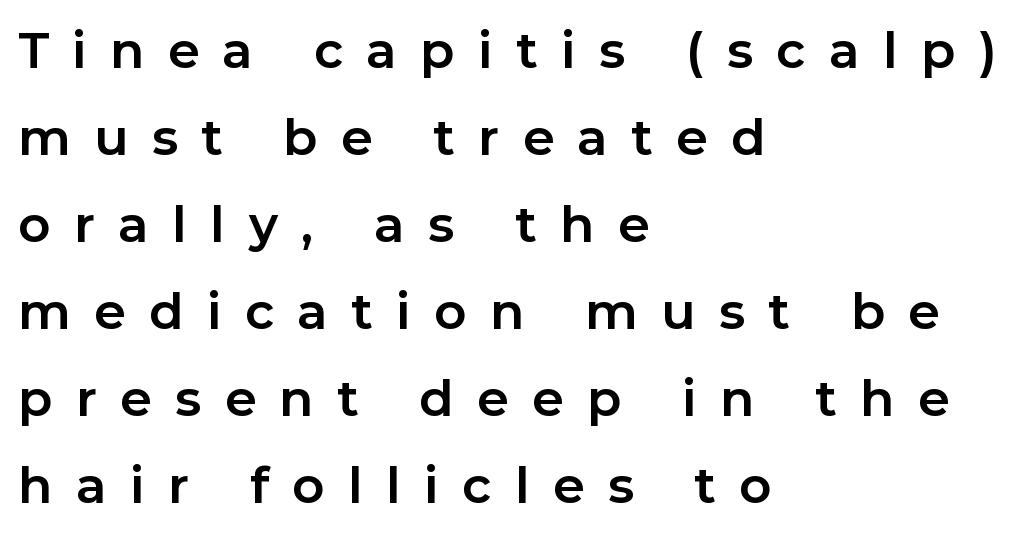
Q: Is the text bold? A: Yes.
Q: Is the text italic (slanted)? A: No, it is upright.
Q: Is the typeface a serif or a sans-serif typeface? A: Sans-serif.
Q: Is the text underlined? A: No.
Q: How is the paragraph aligned? A: Left-aligned.
Q: Is the spacing between letters normal or unusually wide? A: Unusually wide.
Q: Width (condensed, normal, or wide)? A: Normal.
Q: Stroke contrast? A: Low.
Q: x-height? A: Medium.
Q: Monospaced? A: No.
